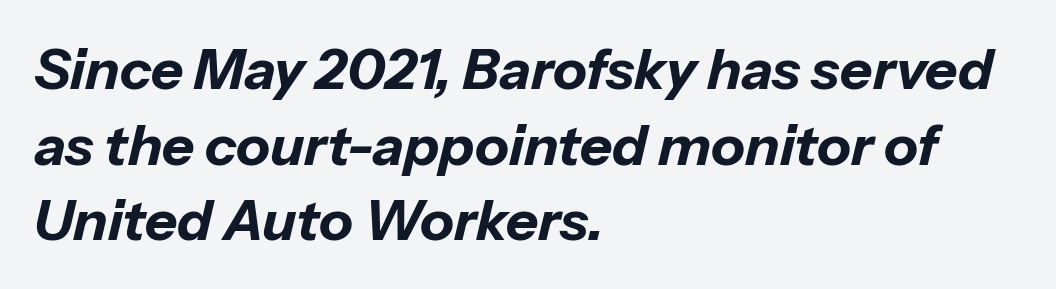
The image shows 56 px bold type, italic (leaning right); set left-aligned, normal line spacing (1.35x), normal letter spacing, not underlined; low stroke contrast and a medium x-height.
